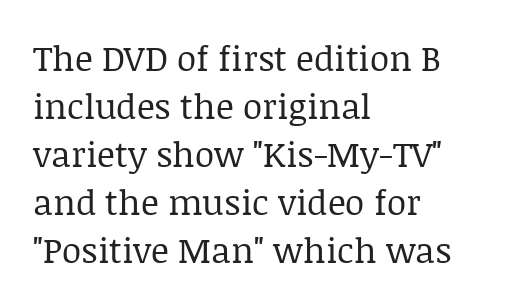
Q: Is the text bold? A: No.
Q: Is the text italic (slanted)? A: No, it is upright.
Q: Is the typeface a serif or a sans-serif typeface? A: Serif.
Q: Is the text underlined? A: No.
Q: How is the paragraph aligned? A: Left-aligned.
Q: Is the spacing between letters normal or unusually wide? A: Normal.
Q: Is the spacing between lines tight, normal or loose? A: Normal.
Q: Width (condensed, normal, or wide)? A: Normal.
Q: Stroke contrast? A: Low.
Q: x-height? A: Large.
Q: Monospaced? A: No.
